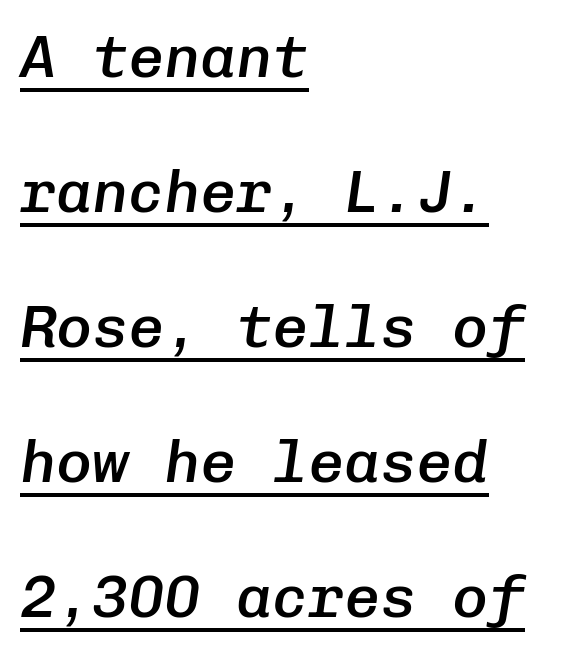
{"italic": "yes", "lean": "right", "slant_degrees": 8, "bold": "semi", "weight": "semibold", "width": "normal", "stroke_contrast": "low", "x_height": "medium", "monospaced": "yes", "underline": "yes", "align": "left", "line_spacing": "loose", "line_spacing_ratio": 2.25, "letter_spacing": "normal", "letter_spacing_em": 0.0, "glyph_px": 60}
